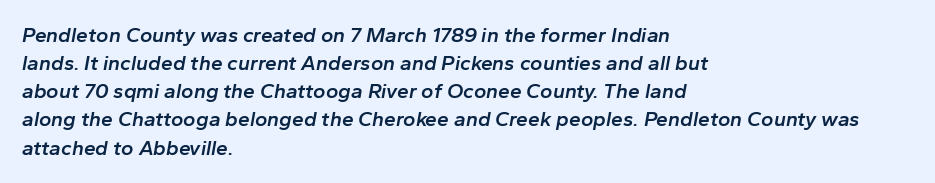
{"italic": "yes", "lean": "right", "slant_degrees": 10, "bold": "semi", "underline": "no", "align": "left", "line_spacing": "normal", "line_spacing_ratio": 1.34, "letter_spacing": "normal", "letter_spacing_em": 0.0, "glyph_px": 21}
